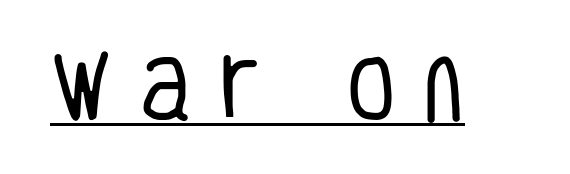
The image shows 73 px regular-weight, condensed sans-serif type, upright; set unusually wide letter spacing (+0.36 em), underlined; low stroke contrast and a large x-height.
